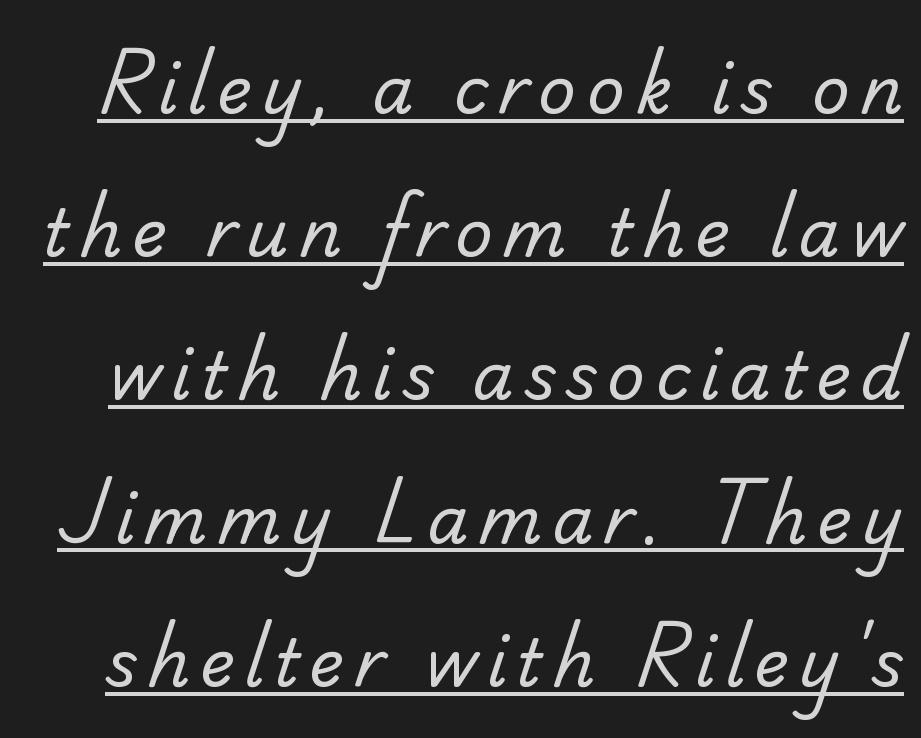
Has an underline been added? It has. Vertical spacing — loose. The typeface chosen for these lines omits serifs. Letters have the restrained weight of plain body copy at most. Here the designer chose a conventional face with non-uniform glyph widths.
